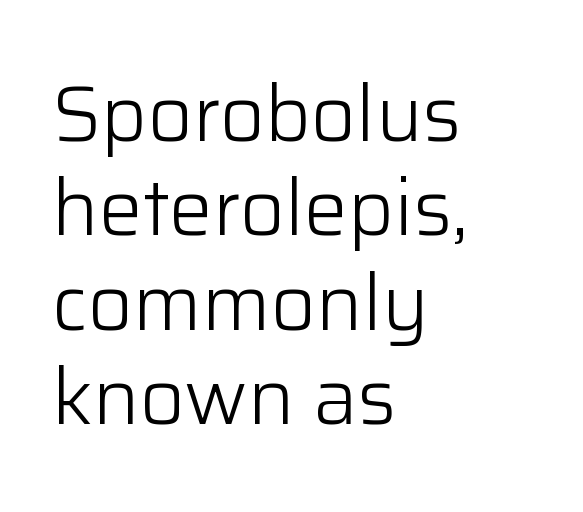
The image shows 78 px light sans-serif type, upright; set left-aligned, line spacing 1.21x, normal letter spacing, not underlined; low stroke contrast and a medium x-height.
